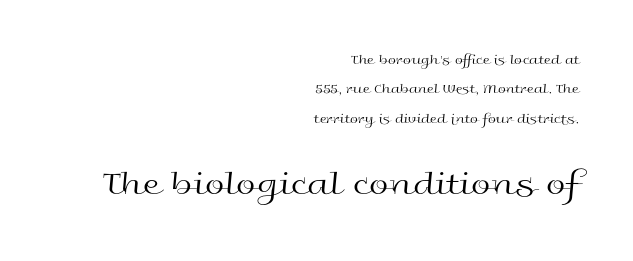
{"serif": "no", "italic": "no", "bold": "no", "weight": "regular", "width": "wide", "x_height": "medium", "monospaced": "no", "underline": "no", "align": "right", "line_spacing": "loose", "line_spacing_ratio": 2.1, "letter_spacing": "normal", "letter_spacing_em": 0.0, "larger_block": "second", "size_ratio": 2.5, "glyph_px": 35}
